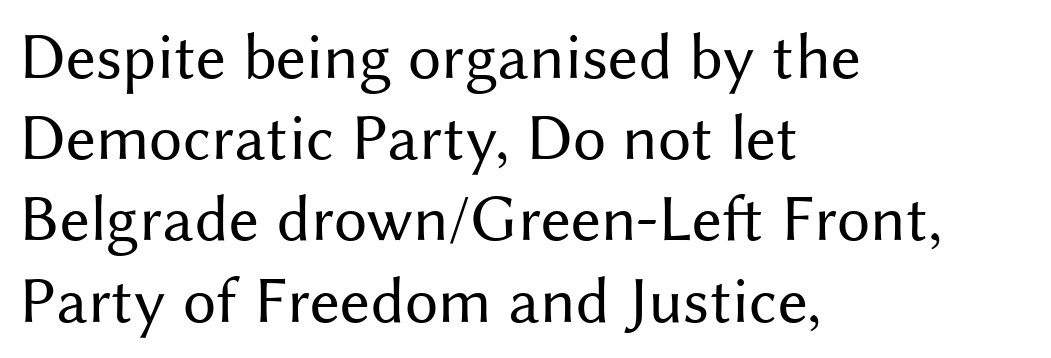
{"serif": "no", "italic": "no", "bold": "no", "weight": "regular", "width": "normal", "stroke_contrast": "medium", "x_height": "medium", "monospaced": "no", "underline": "no", "align": "left", "line_spacing_ratio": 1.23, "letter_spacing": "normal", "letter_spacing_em": 0.0, "glyph_px": 66}
